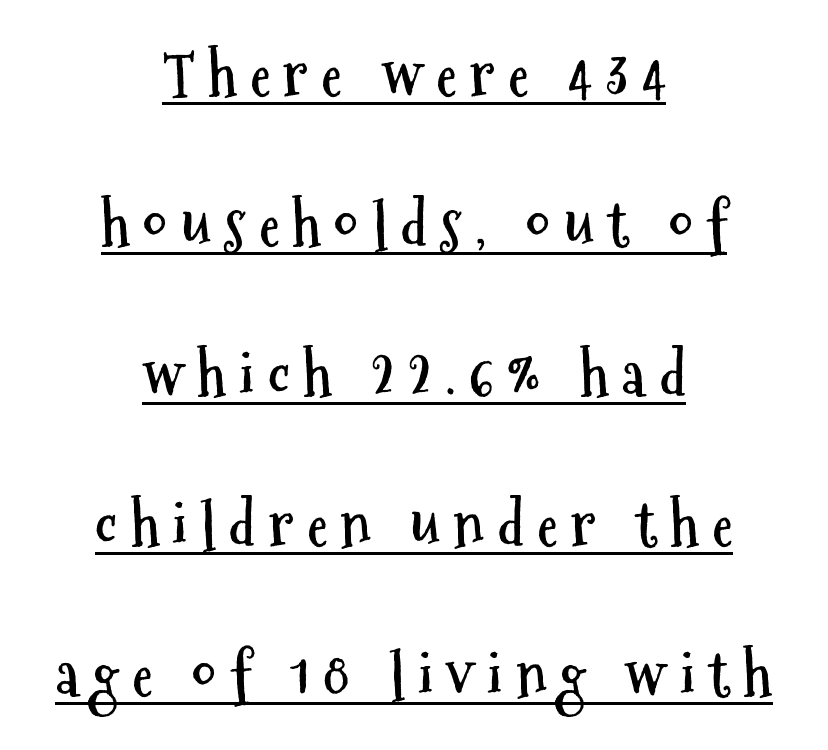
The image shows 60 px semibold, condensed sans-serif type, upright; set centered, loose line spacing (2.5x), unusually wide letter spacing (+0.22 em), underlined; medium stroke contrast and a medium x-height.
